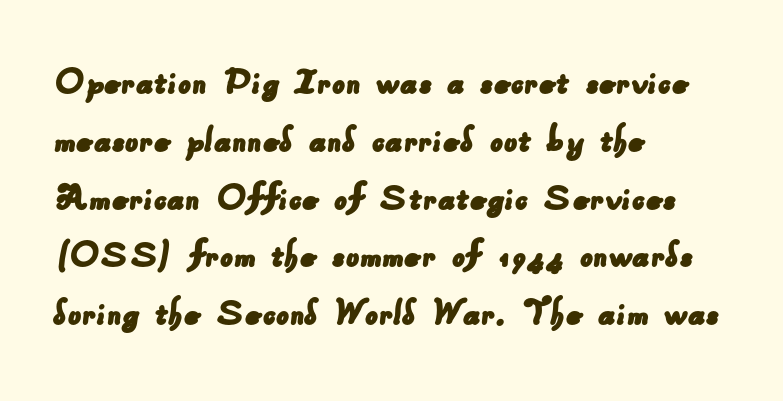
The image shows 41 px sans-serif type; set left-aligned, normal line spacing (1.41x), normal letter spacing, not underlined; low stroke contrast and a small x-height.
